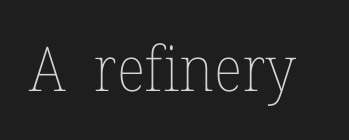
Q: Is the text bold? A: No.
Q: Is the text italic (slanted)? A: No, it is upright.
Q: Is the text underlined? A: No.
Q: Is the spacing between letters normal or unusually wide? A: Normal.
Q: Width (condensed, normal, or wide)? A: Normal.
Q: Stroke contrast? A: Low.
Q: x-height? A: Medium.
Q: Monospaced? A: No.
